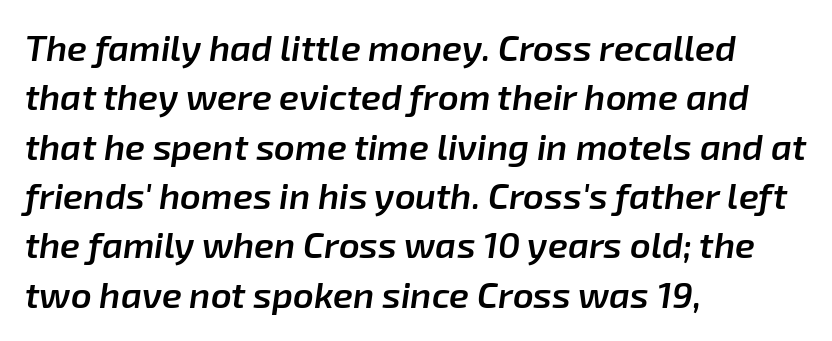
{"italic": "yes", "lean": "right", "slant_degrees": 8, "bold": "semi", "weight": "semibold", "width": "normal", "stroke_contrast": "low", "x_height": "medium", "monospaced": "no", "underline": "no", "align": "left", "line_spacing": "normal", "line_spacing_ratio": 1.37, "letter_spacing": "normal", "letter_spacing_em": 0.0, "glyph_px": 36}
